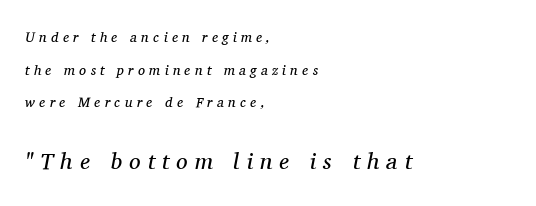
{"italic": "yes", "lean": "right", "slant_degrees": 11, "bold": "no", "underline": "no", "align": "left", "line_spacing": "loose", "line_spacing_ratio": 2.33, "letter_spacing": "wide", "letter_spacing_em": 0.31, "larger_block": "second", "size_ratio": 1.64, "glyph_px": 23}
